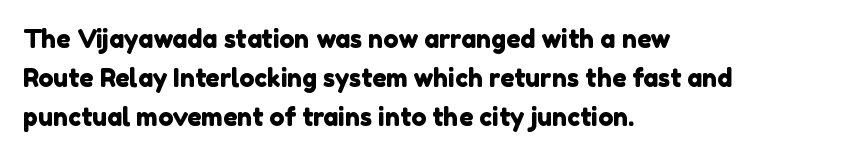
Nothing unusual about the tracking: characters are spaced as the font intends. The leading is moderate, giving the passage an even texture. Letters rest on an invisible, unmarked baseline. Leftover space on each line is placed entirely after the last word.
